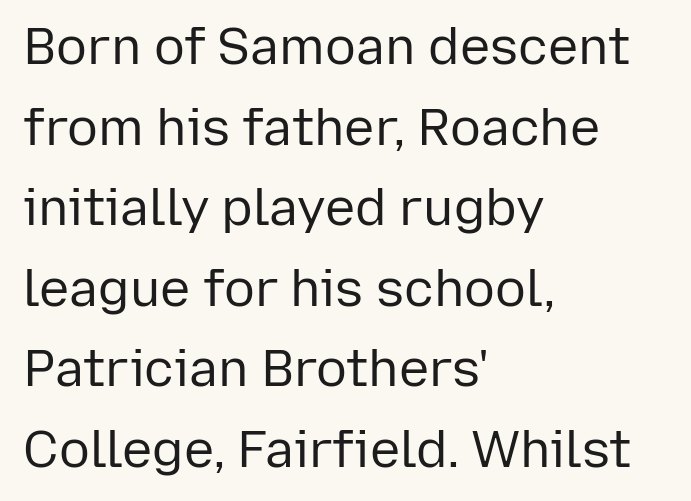
Check under the words: just untouched page. Nothing heavy about these letters — not bold at all. Typographically, this falls in the sans-serif category. This sample has the flowing, uneven cadence of proportional lettering. The letters stand upright; this is a roman face.
